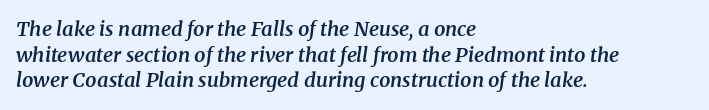
The image shows 20 px text type, italic (leaning right); set left-aligned, normal line spacing (1.28x), normal letter spacing, not underlined.
